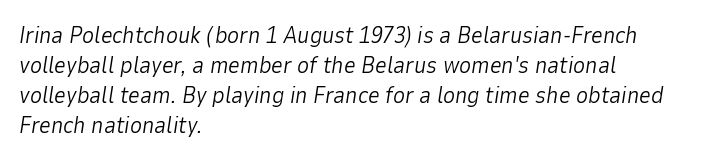
The ragged edge is on the right, which tells us the setting is flush left. The gaps between neighbouring characters are ordinary and unremarkable. Beneath every word, the page is bare. Stems here are at most as thick as an everyday book face.
